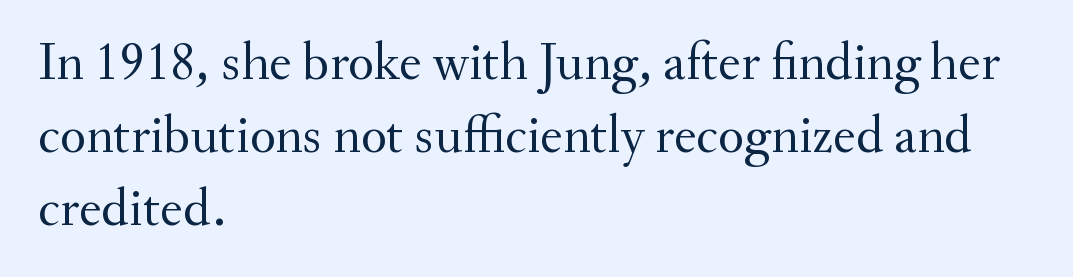
Q: Is the text bold? A: No.
Q: Is the text italic (slanted)? A: No, it is upright.
Q: Is the typeface a serif or a sans-serif typeface? A: Serif.
Q: Is the text underlined? A: No.
Q: How is the paragraph aligned? A: Left-aligned.
Q: Is the spacing between letters normal or unusually wide? A: Normal.
Q: Is the spacing between lines tight, normal or loose? A: Normal.
Q: Width (condensed, normal, or wide)? A: Normal.
Q: Stroke contrast? A: Medium.
Q: x-height? A: Small.
Q: Monospaced? A: No.
